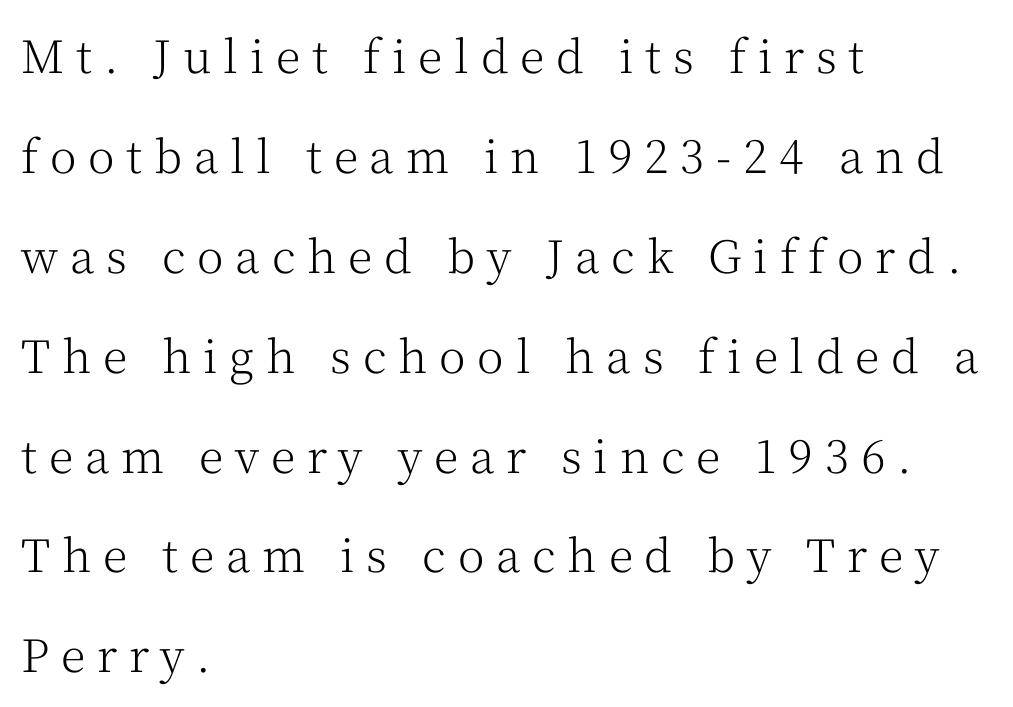
This is the regular roman posture of the typeface. These glyphs show unthickened strokes, regular width or finer. Only glyphs here, with clear space below each row. Character widths vary here, with narrow letters taking less room than wide ones. The leading is generous, giving the passage an open texture. The designer went with a serif here, giving each stem small feet.
